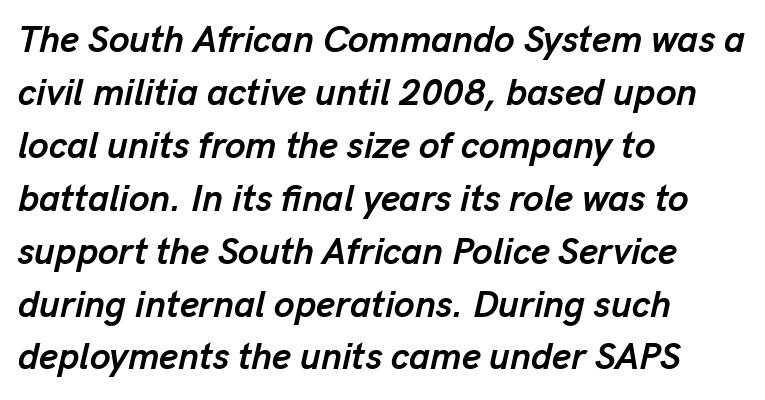
{"italic": "yes", "lean": "right", "slant_degrees": 13, "bold": "yes", "weight": "semibold", "width": "normal", "stroke_contrast": "low", "x_height": "medium", "monospaced": "no", "underline": "no", "align": "left", "line_spacing": "normal", "line_spacing_ratio": 1.43, "letter_spacing": "normal", "letter_spacing_em": 0.0, "glyph_px": 37}
